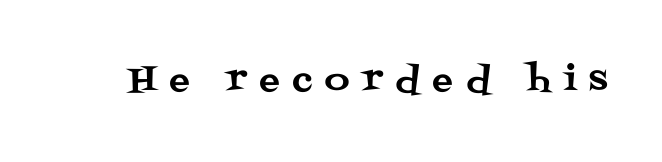
The image shows 34 px serif type, upright; set unusually wide letter spacing (+0.38 em), not underlined; medium stroke contrast and a large x-height.
